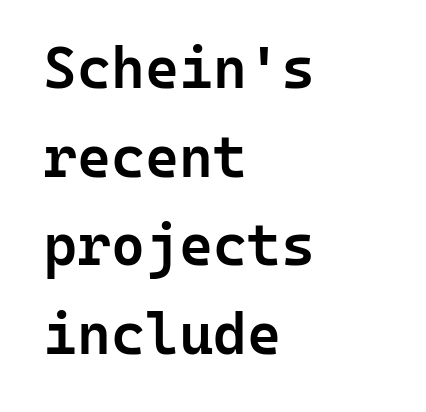
{"serif": "no", "italic": "no", "bold": "semi", "weight": "semibold", "width": "normal", "stroke_contrast": "low", "x_height": "medium", "monospaced": "yes", "underline": "no", "align": "left", "line_spacing": "normal", "line_spacing_ratio": 1.53, "letter_spacing": "normal", "letter_spacing_em": 0.0, "glyph_px": 58}
